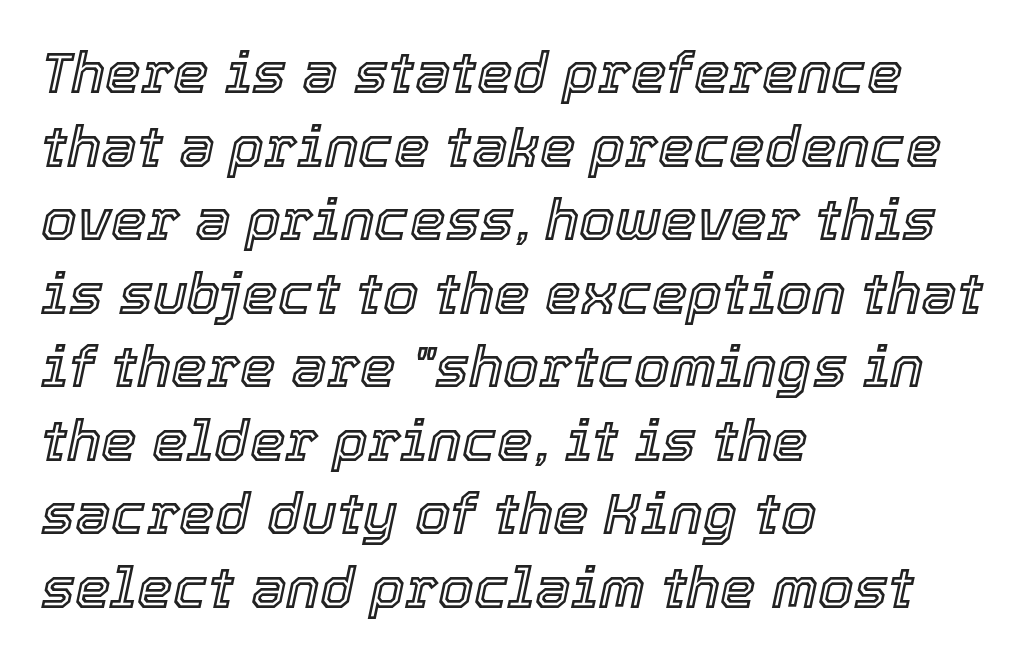
How are the letters spaced? Ordinarily, with no added tracking. Think of a printed novel: that variable character pitch is what you see here. Tall strokes in this sample are angled rather than plumb. Check the space under the baseline: it is left empty. Evenly set lines give the paragraph a standard silhouette.
